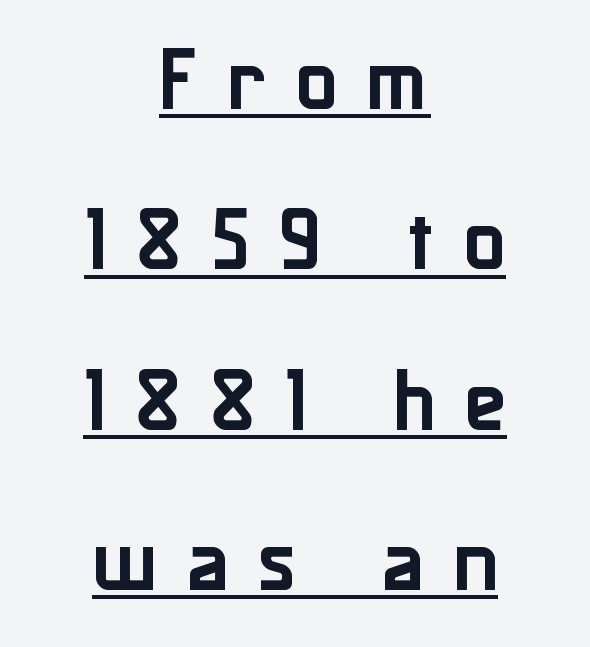
Q: Is the text italic (slanted)? A: No, it is upright.
Q: Is the typeface a serif or a sans-serif typeface? A: Sans-serif.
Q: Is the text underlined? A: Yes.
Q: How is the paragraph aligned? A: Centered.
Q: Is the spacing between letters normal or unusually wide? A: Unusually wide.
Q: Is the spacing between lines tight, normal or loose? A: Loose.
Q: Width (condensed, normal, or wide)? A: Normal.
Q: Stroke contrast? A: Low.
Q: x-height? A: Medium.
Q: Monospaced? A: No.
